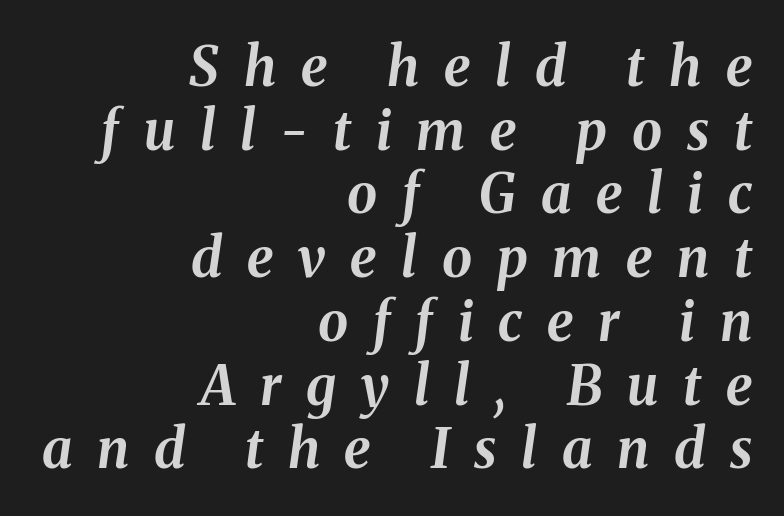
The text carries the slant typical of an italic or oblique font. The text block is weighted toward the right margin, trailing off unevenly leftward. The face used here is proportionally spaced, like ordinary book or web type. Letter spacing: wide. These lines carry a lot of weight — the face is fully bold. The glyphs are unaccompanied by any horizontal stroke below them.
